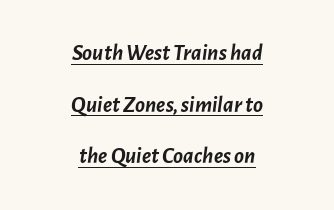
{"italic": "yes", "lean": "right", "slant_degrees": 7, "bold": "yes", "underline": "yes", "align": "center", "line_spacing": "loose", "line_spacing_ratio": 2.24, "letter_spacing": "normal", "letter_spacing_em": 0.0, "glyph_px": 23}
